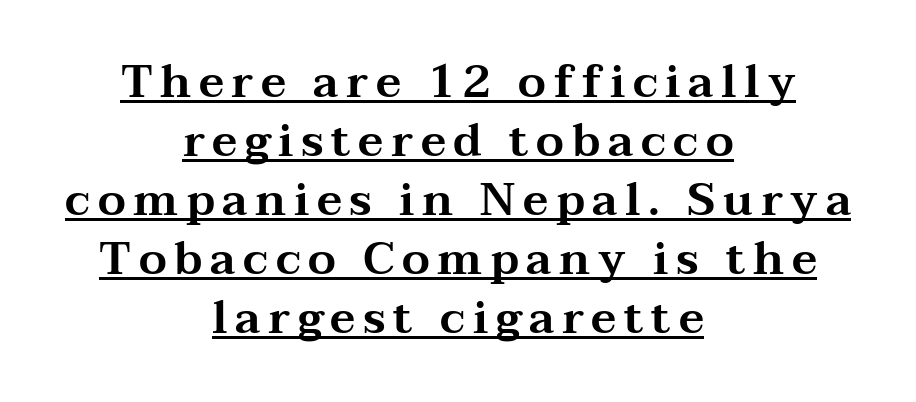
{"serif": "yes", "italic": "no", "width": "wide", "stroke_contrast": "medium", "x_height": "medium", "monospaced": "no", "underline": "yes", "align": "center", "line_spacing": "normal", "line_spacing_ratio": 1.31, "glyph_px": 45}
